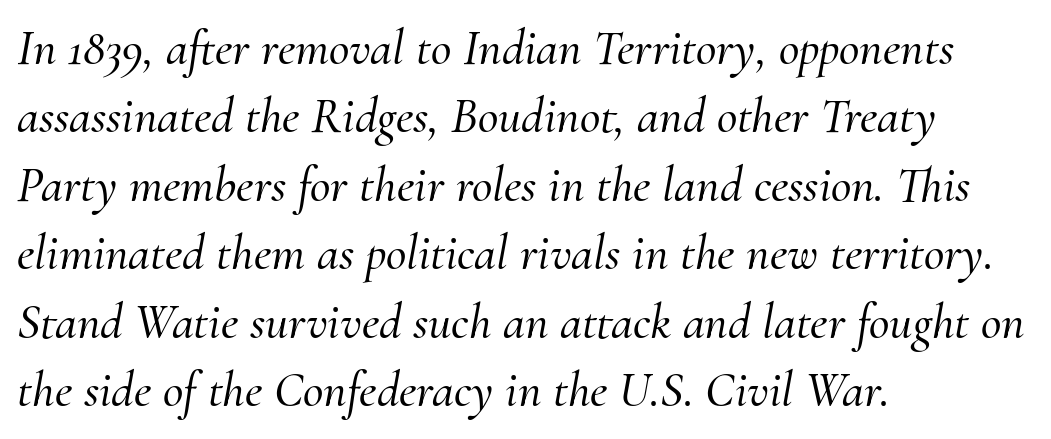
Q: Is the text italic (slanted)? A: Yes, it leans right by about 10 degrees.
Q: Is the typeface a serif or a sans-serif typeface? A: Serif.
Q: Is the text underlined? A: No.
Q: How is the paragraph aligned? A: Left-aligned.
Q: Is the spacing between letters normal or unusually wide? A: Normal.
Q: Is the spacing between lines tight, normal or loose? A: Normal.
Q: Width (condensed, normal, or wide)? A: Normal.
Q: Stroke contrast? A: Medium.
Q: x-height? A: Small.
Q: Monospaced? A: No.
